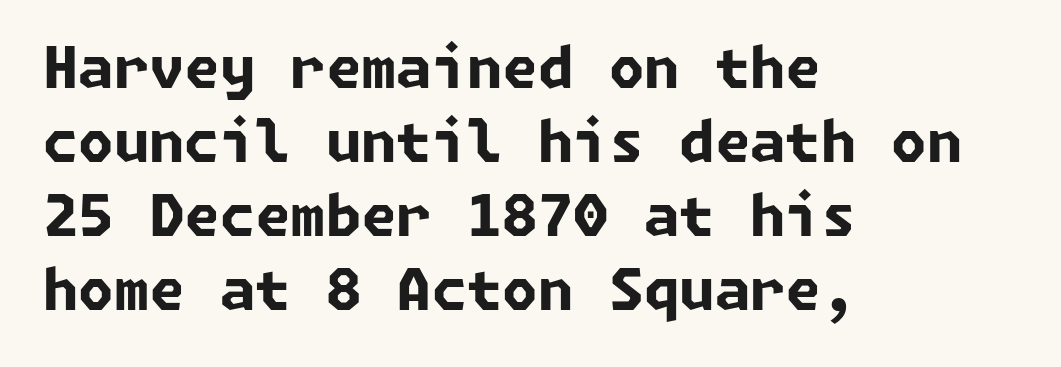
No word sits above an underline. A student would call this left alignment; a typographer would say flush left, rag right. The font family rendered here belongs to the sans-serif group. The strokes are fattened all the way to bold. Nothing unusual about the tracking: characters are spaced as the font intends.
